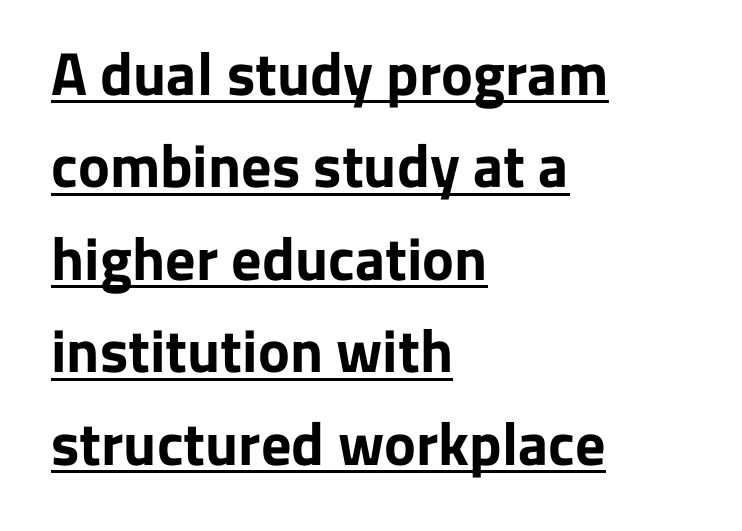
The image shows 60 px bold sans-serif type, upright; set left-aligned, normal line spacing (1.54x), normal letter spacing, underlined; low stroke contrast and a medium x-height.
